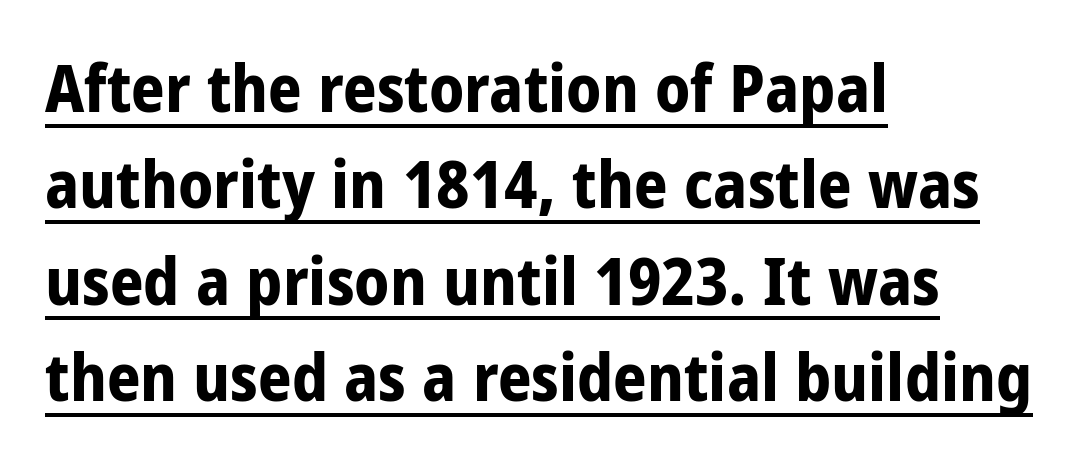
{"serif": "no", "italic": "no", "bold": "yes", "weight": "bold", "width": "condensed", "stroke_contrast": "low", "x_height": "large", "monospaced": "no", "underline": "yes", "align": "left", "line_spacing": "normal", "line_spacing_ratio": 1.46, "letter_spacing": "normal", "letter_spacing_em": 0.0, "glyph_px": 66}
